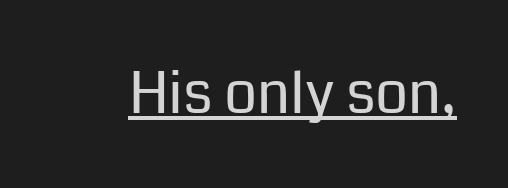
Q: Is the text bold? A: No.
Q: Is the text italic (slanted)? A: No, it is upright.
Q: Is the typeface a serif or a sans-serif typeface? A: Sans-serif.
Q: Is the text underlined? A: Yes.
Q: Is the spacing between letters normal or unusually wide? A: Normal.
Q: Width (condensed, normal, or wide)? A: Normal.
Q: Stroke contrast? A: Low.
Q: x-height? A: Medium.
Q: Monospaced? A: No.
